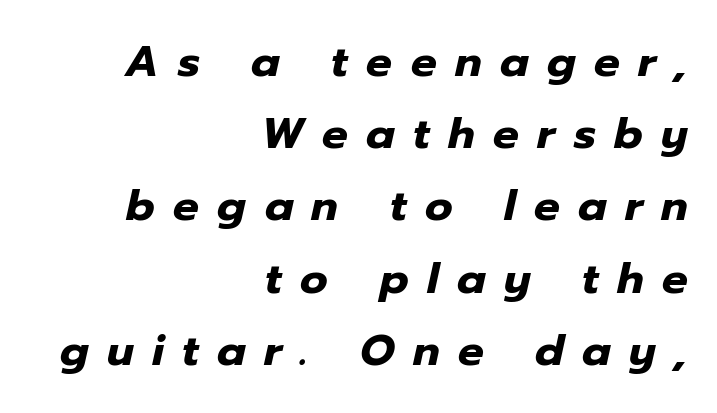
The image shows 43 px heavy type, italic (leaning right); set right-aligned, normal line spacing (1.68x), unusually wide letter spacing (+0.43 em), not underlined; low stroke contrast and a medium x-height.
